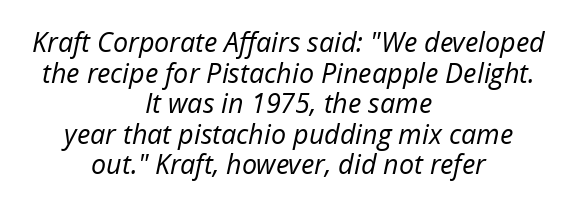
{"italic": "yes", "lean": "right", "slant_degrees": 12, "bold": "no", "underline": "no", "align": "center", "line_spacing": "tight", "line_spacing_ratio": 1.13, "letter_spacing": "normal", "letter_spacing_em": 0.0, "glyph_px": 27}
